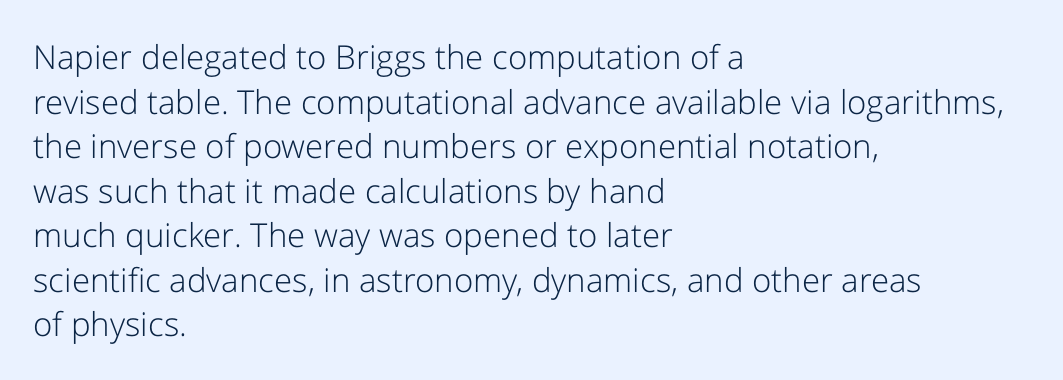
Q: Is the text bold? A: No.
Q: Is the text italic (slanted)? A: No, it is upright.
Q: Is the typeface a serif or a sans-serif typeface? A: Sans-serif.
Q: Is the text underlined? A: No.
Q: How is the paragraph aligned? A: Left-aligned.
Q: Is the spacing between letters normal or unusually wide? A: Normal.
Q: Is the spacing between lines tight, normal or loose? A: Normal.
Q: Width (condensed, normal, or wide)? A: Normal.
Q: Stroke contrast? A: Low.
Q: x-height? A: Medium.
Q: Monospaced? A: No.
